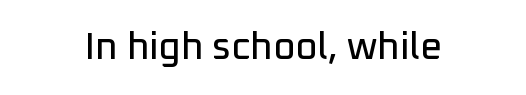
{"serif": "no", "italic": "no", "width": "normal", "stroke_contrast": "low", "x_height": "medium", "monospaced": "no", "underline": "no", "letter_spacing": "normal", "letter_spacing_em": 0.0, "glyph_px": 38}
